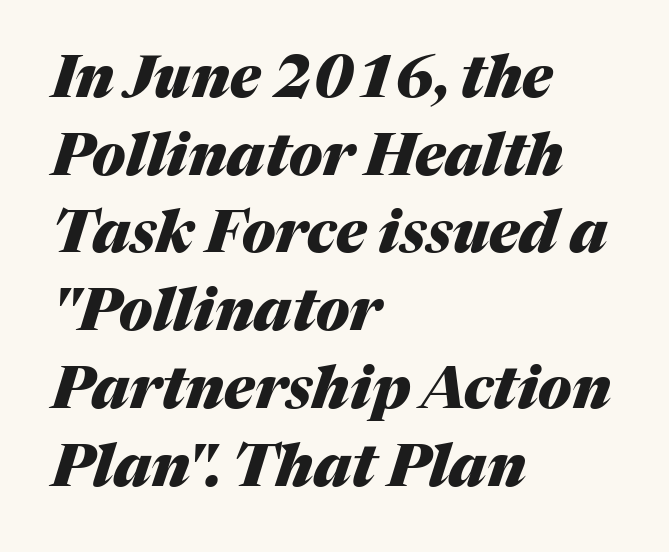
{"italic": "yes", "lean": "right", "slant_degrees": 17, "bold": "yes", "weight": "heavy", "width": "normal", "stroke_contrast": "medium", "x_height": "medium", "monospaced": "no", "underline": "no", "align": "left", "line_spacing": "normal", "line_spacing_ratio": 1.34, "letter_spacing": "normal", "letter_spacing_em": 0.0, "glyph_px": 58}
